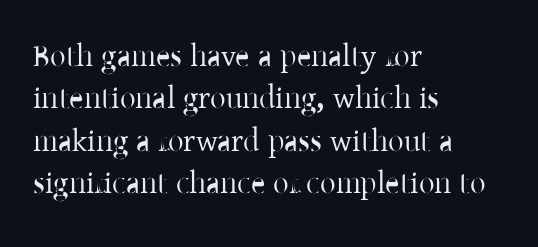
The image shows 31 px serif type, upright; set left-aligned, normal line spacing (1.37x), normal letter spacing, not underlined; low stroke contrast and a medium x-height.
